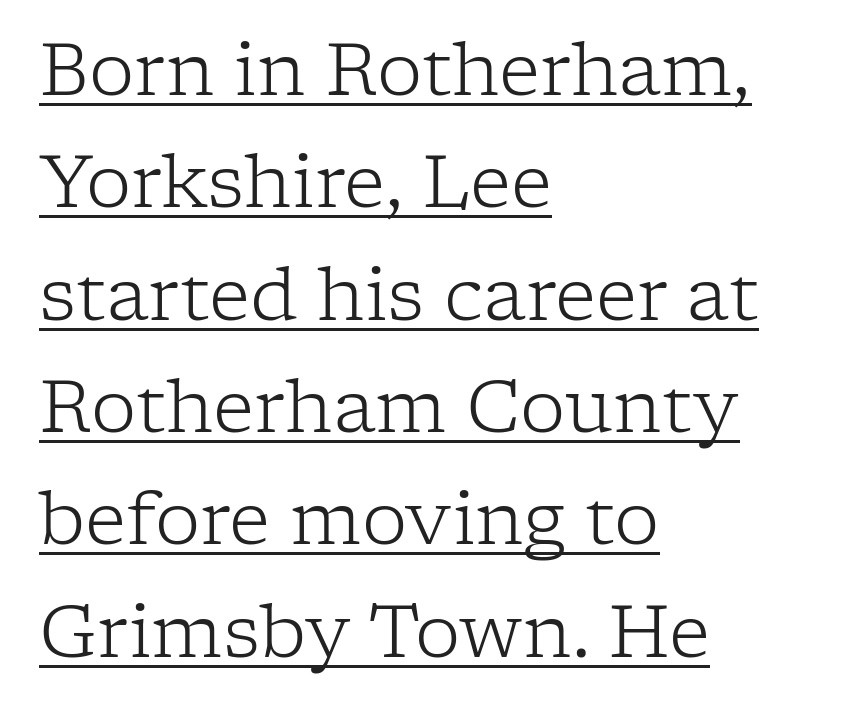
Is the stroke heavy? The answer is a plain regular-or-lighter. The typeface chosen for these lines features serifs. Tracking value appears to be zero — textbook default spacing. Here the designer chose a conventional face with non-uniform glyph widths.
